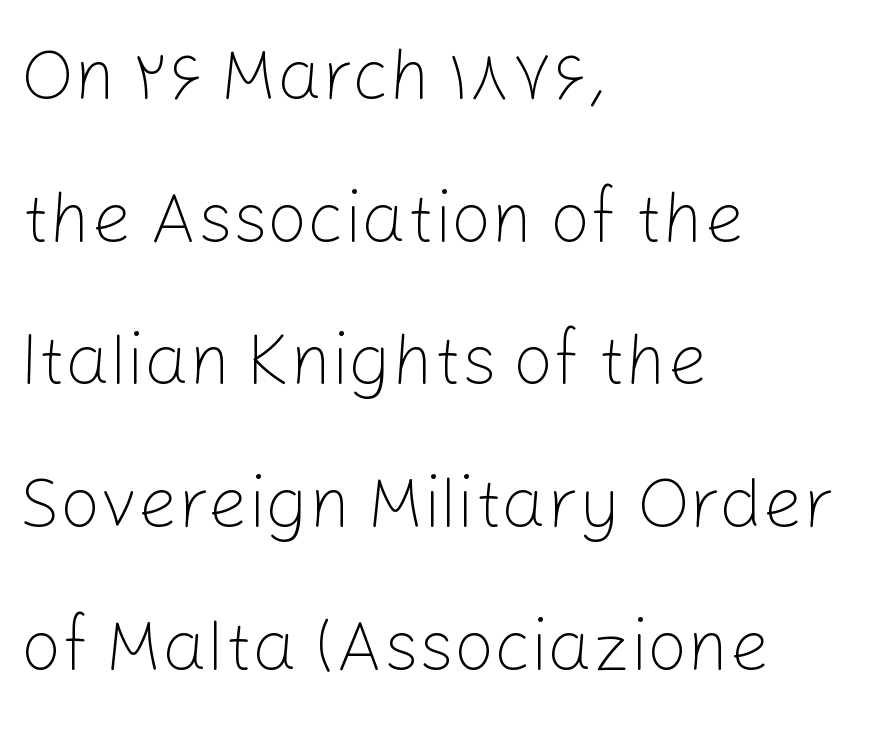
{"serif": "no", "italic": "no", "bold": "no", "weight": "light", "width": "normal", "stroke_contrast": "low", "x_height": "medium", "monospaced": "no", "underline": "no", "align": "left", "line_spacing": "loose", "line_spacing_ratio": 2.01, "letter_spacing": "normal", "letter_spacing_em": 0.0, "glyph_px": 71}
